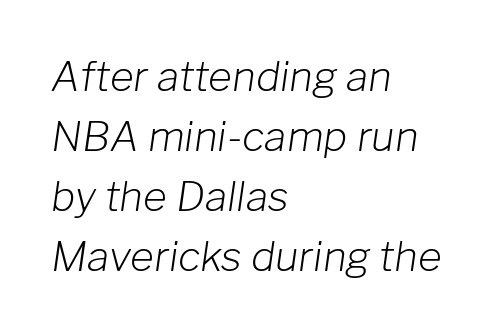
The typesetter chose a ragged-right arrangement here. Observe the lean: these are italic letterforms. Summary of weight: not heavy and not bold. Letters rest on an invisible, unmarked baseline. In terms of letterspacing, this is plain default setting. The passage shown is typed in a proportional face where columns would drift.
